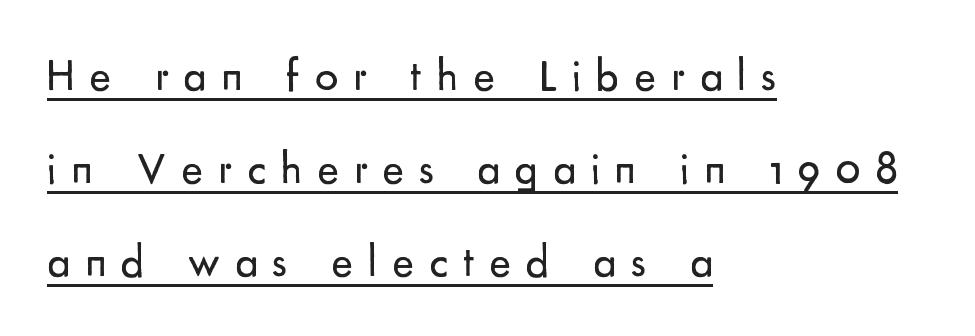
Q: Is the text bold? A: No.
Q: Is the text italic (slanted)? A: No, it is upright.
Q: Is the typeface a serif or a sans-serif typeface? A: Sans-serif.
Q: Is the text underlined? A: Yes.
Q: How is the paragraph aligned? A: Left-aligned.
Q: Is the spacing between letters normal or unusually wide? A: Unusually wide.
Q: Is the spacing between lines tight, normal or loose? A: Loose.
Q: Width (condensed, normal, or wide)? A: Normal.
Q: Stroke contrast? A: Low.
Q: x-height? A: Small.
Q: Monospaced? A: No.
